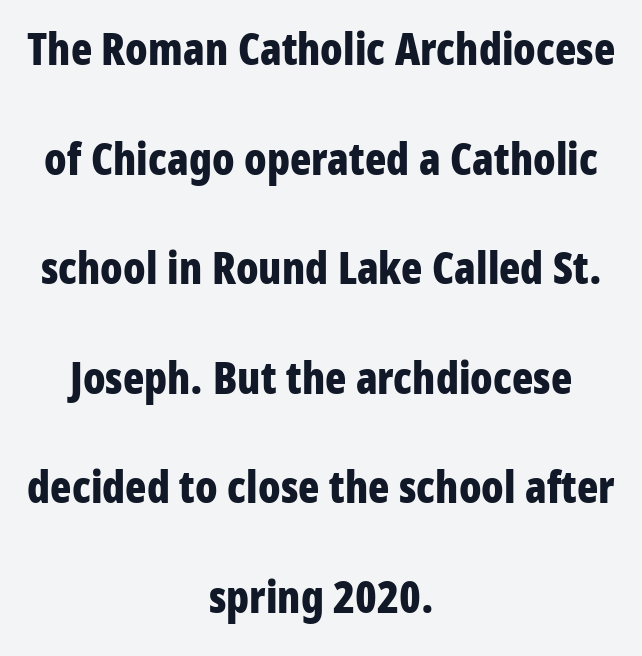
{"serif": "no", "italic": "no", "bold": "yes", "weight": "bold", "width": "condensed", "stroke_contrast": "low", "x_height": "medium", "monospaced": "no", "underline": "no", "align": "center", "line_spacing": "loose", "line_spacing_ratio": 2.49, "letter_spacing": "normal", "letter_spacing_em": 0.0, "glyph_px": 44}
